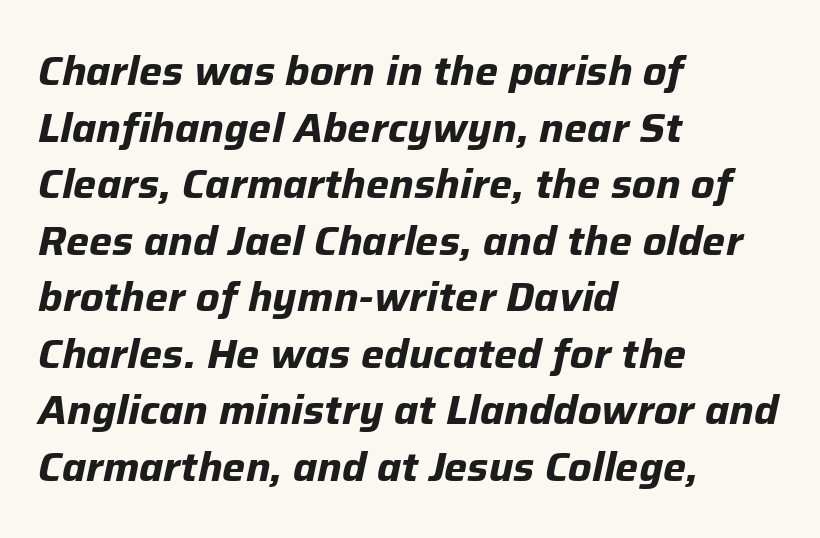
{"italic": "yes", "lean": "right", "slant_degrees": 12, "bold": "yes", "weight": "bold", "width": "normal", "stroke_contrast": "low", "x_height": "medium", "monospaced": "no", "underline": "no", "align": "left", "line_spacing": "normal", "line_spacing_ratio": 1.38, "letter_spacing": "normal", "letter_spacing_em": 0.0, "glyph_px": 41}
